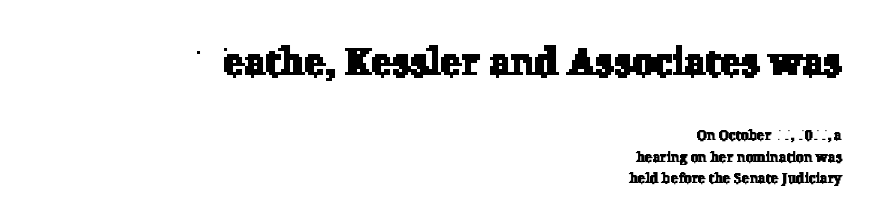
The image shows 39 px serif type; set right-aligned, normal line spacing (1.54x), normal letter spacing, not underlined; the first (top) block is 2.79x larger; low stroke contrast and a medium x-height.
